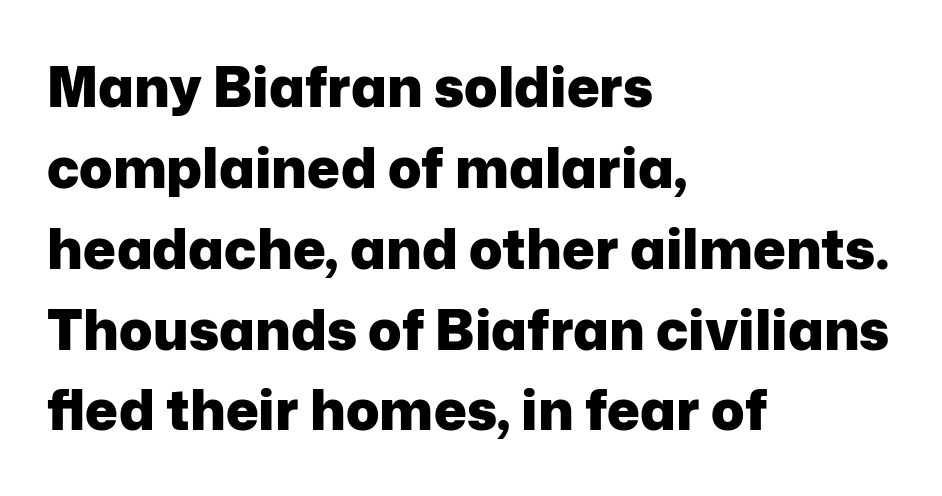
The paragraph shown leans on its left margin. Posture: upright roman. Honestly, there is no underline to notice here at all. The letters carry no serifs — their stems end cleanly without finishing strokes. The vertical gap from one line to the next is medium. Each letter keeps its own natural width here, so spacing adapts to shape.
